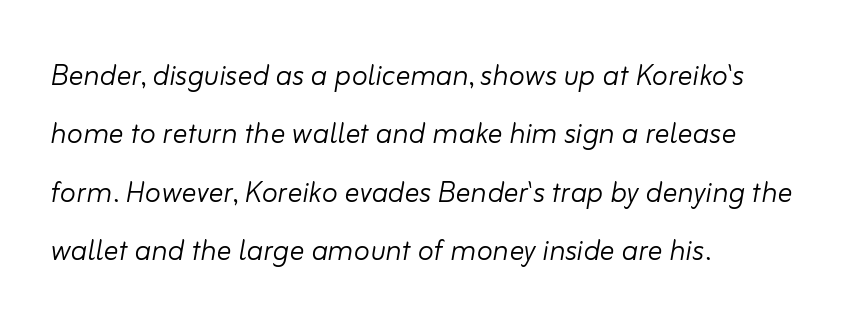
Q: Is the text bold? A: No.
Q: Is the text italic (slanted)? A: Yes, it leans right by about 10 degrees.
Q: Is the text underlined? A: No.
Q: How is the paragraph aligned? A: Left-aligned.
Q: Is the spacing between letters normal or unusually wide? A: Normal.
Q: Is the spacing between lines tight, normal or loose? A: Normal.
Q: Width (condensed, normal, or wide)? A: Normal.
Q: Stroke contrast? A: Low.
Q: x-height? A: Small.
Q: Monospaced? A: No.
